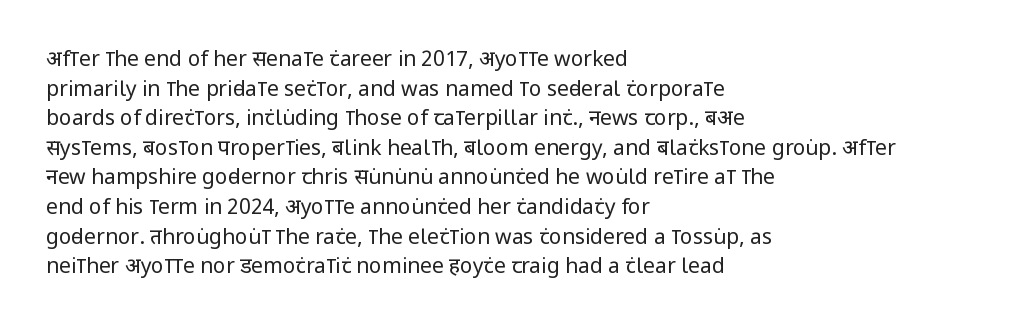
The image shows 21 px text type, upright; set left-aligned, normal line spacing (1.41x), normal letter spacing, not underlined.
